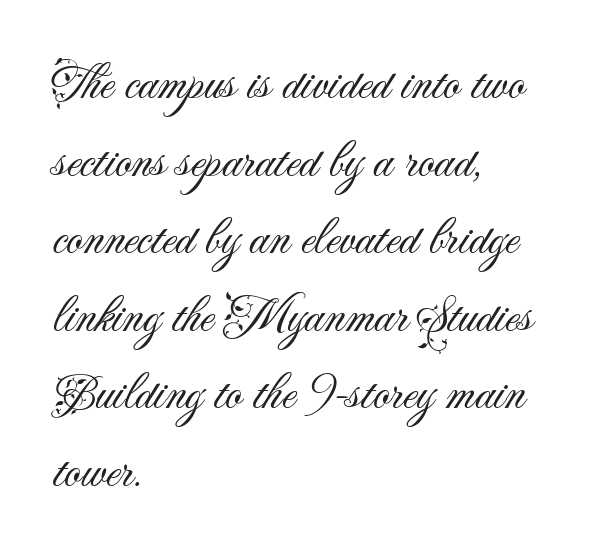
{"serif": "no", "bold": "no", "weight": "light", "width": "normal", "stroke_contrast": "medium", "x_height": "small", "monospaced": "no", "underline": "no", "align": "left", "line_spacing": "normal", "line_spacing_ratio": 1.52, "letter_spacing": "normal", "letter_spacing_em": 0.0, "glyph_px": 51}
